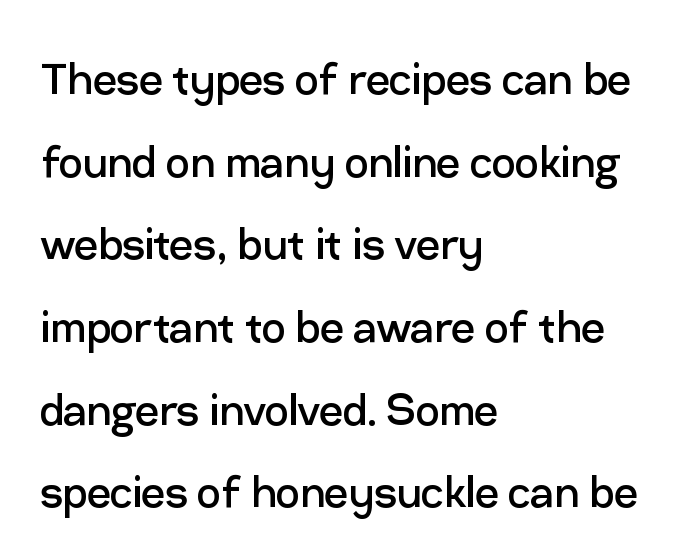
Q: Is the text bold? A: No.
Q: Is the text italic (slanted)? A: No, it is upright.
Q: Is the typeface a serif or a sans-serif typeface? A: Sans-serif.
Q: Is the text underlined? A: No.
Q: How is the paragraph aligned? A: Left-aligned.
Q: Is the spacing between letters normal or unusually wide? A: Normal.
Q: Is the spacing between lines tight, normal or loose? A: Normal.
Q: Width (condensed, normal, or wide)? A: Normal.
Q: Stroke contrast? A: Low.
Q: x-height? A: Medium.
Q: Monospaced? A: No.
